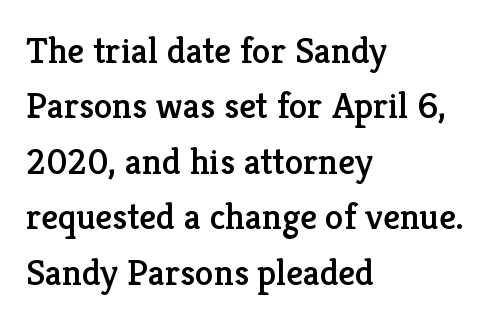
{"serif": "yes", "italic": "no", "width": "normal", "stroke_contrast": "low", "x_height": "medium", "monospaced": "no", "underline": "no", "align": "left", "line_spacing": "normal", "line_spacing_ratio": 1.5, "letter_spacing": "normal", "letter_spacing_em": 0.0, "glyph_px": 37}
